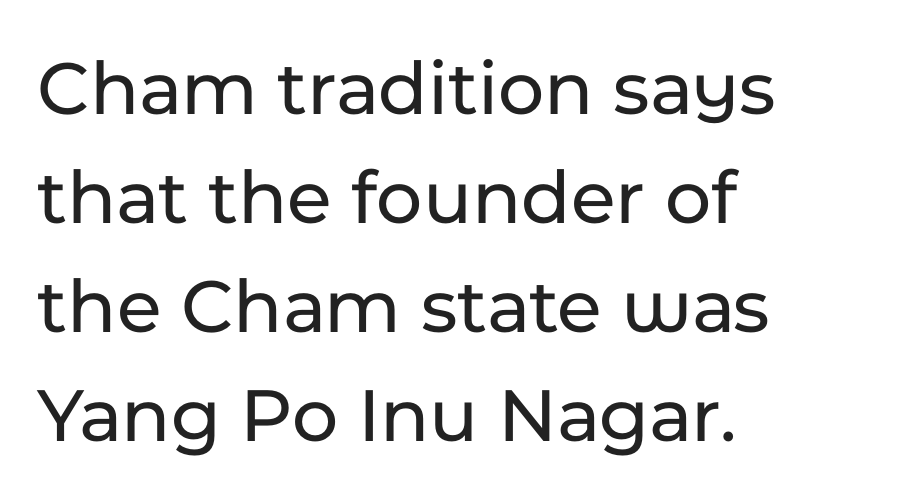
The image shows 79 px sans-serif type, upright; set left-aligned, normal line spacing (1.38x), normal letter spacing, not underlined; low stroke contrast and a medium x-height.
